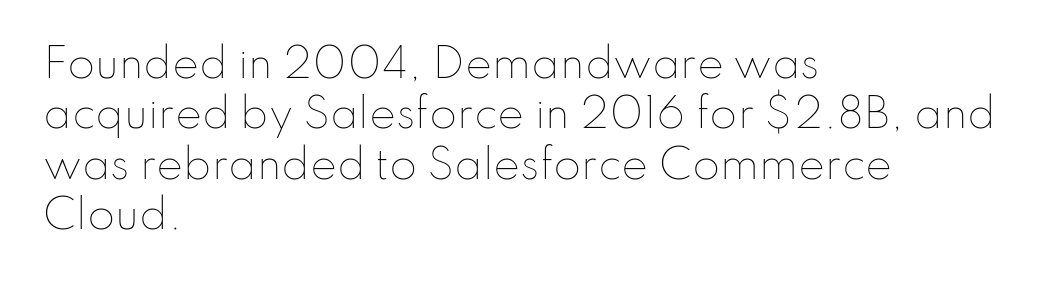
The letterforms sit at book weight or below. Varying glyph widths throughout — classic text-font behaviour. The axis of the letterforms is exactly vertical. The foot of each line stays bare and open. The vertical gap from one line to the next is medium. Default kerning and tracking; the words read as compact shapes.
